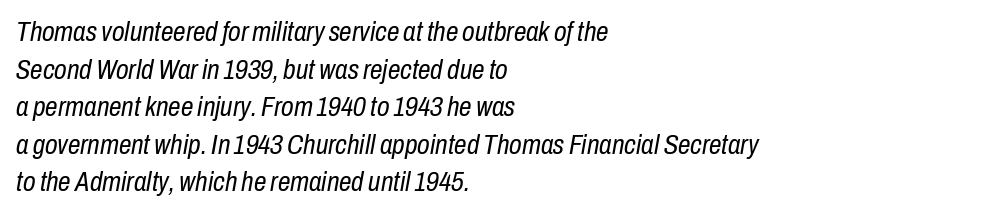
The image shows 28 px regular-weight, condensed type, italic (leaning right); set left-aligned, normal line spacing (1.34x), normal letter spacing, not underlined; low stroke contrast and a medium x-height.
